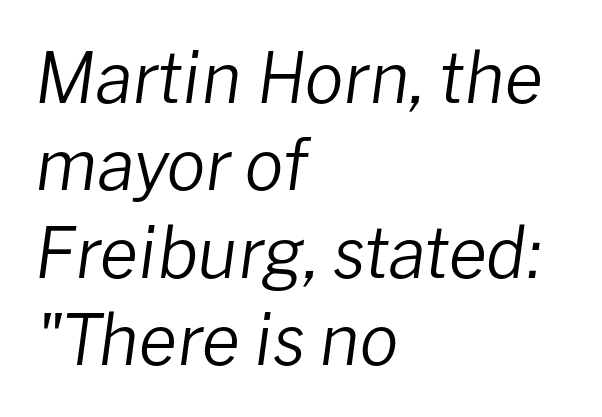
Tracking here is standard; glyphs follow each other at the usual distance. Notice how the passage keeps a crisp vertical edge on the left only. Looking at the ascenders, they clearly lean. Descenders are the only things crossing below the line.
